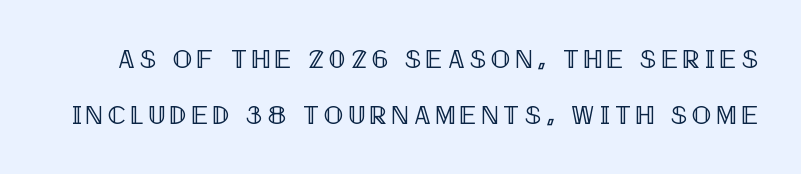
Italic? Not at all — the glyphs are vertical. Words float on clear page, feet unadorned. If you measured baseline to baseline, you'd find a long distance.
